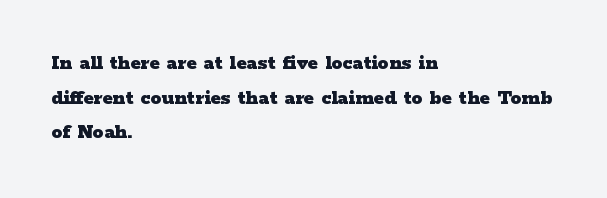
This sample uses an upright cut, with every glyph sitting square on the baseline. Whoever set this chose a conventional vertical rhythm. Students, note that the glyphs here touch the page at normal intervals. Strokes here are thick enough to call this a true bold.
